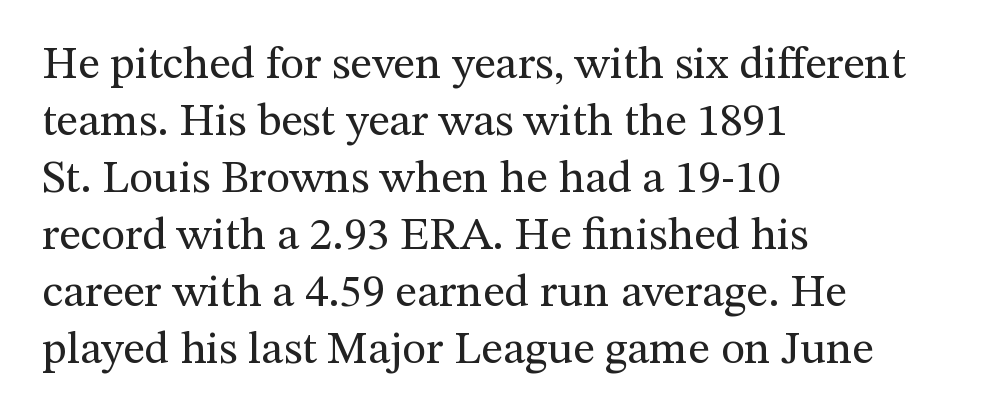
The letters advance in unequal steps, a hallmark of proportional type. The letterforms sit shoulder to shoulder at normal distance. The passage shown is not underscored anywhere. Summary of weight: not heavy and not bold. Layout note: lines flush left. No italicization has been applied; the sample stays upright.
